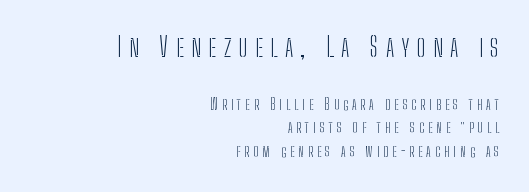
Q: Is the text bold? A: No.
Q: Is the text italic (slanted)? A: No, it is upright.
Q: Is the text underlined? A: No.
Q: How is the paragraph aligned? A: Right-aligned.
Q: Is the spacing between letters normal or unusually wide? A: Unusually wide.
Q: Is the spacing between lines tight, normal or loose? A: Normal.
Q: Which block of text is set in a larger size, the first (top) or the second (bottom)? A: The first (top) one.
